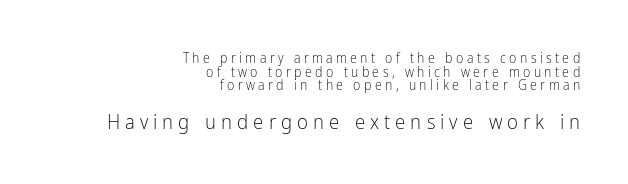
The image shows 21 px text type, upright; set right-aligned, tight line spacing (0.98x), unusually wide letter spacing (+0.24 em), not underlined; the second (bottom) block is 1.5x larger.
